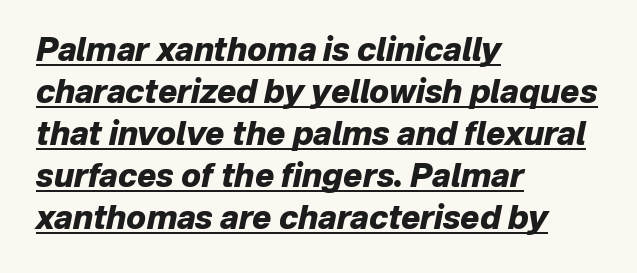
Line beginnings align vertically; line endings do not. The strokes are fattened all the way to bold. Has an underline been added? It has. Successive baselines arrive at the customary interval. Here the designer chose a conventional face with non-uniform glyph widths. Tall strokes in this sample are angled rather than plumb.
